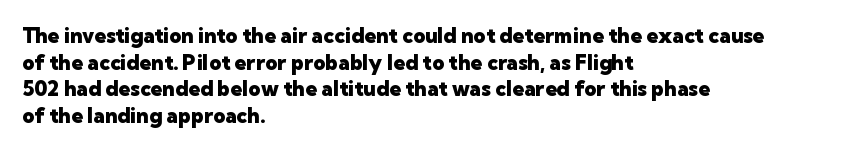
Q: Is the text bold? A: Yes.
Q: Is the text italic (slanted)? A: No, it is upright.
Q: Is the text underlined? A: No.
Q: How is the paragraph aligned? A: Left-aligned.
Q: Is the spacing between letters normal or unusually wide? A: Normal.
Q: Is the spacing between lines tight, normal or loose? A: Normal.
